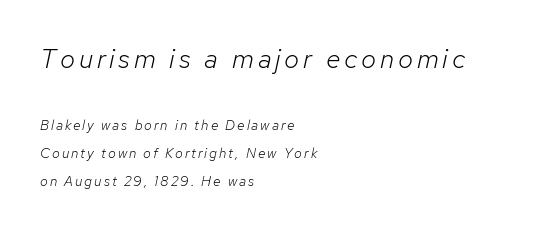
{"italic": "yes", "lean": "right", "slant_degrees": 12, "bold": "no", "underline": "no", "align": "left", "line_spacing": "loose", "line_spacing_ratio": 1.99, "larger_block": "first", "size_ratio": 1.93, "glyph_px": 27}
